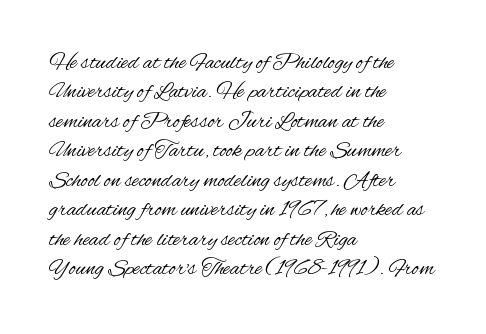
The face used here is rendered with its standard letterfit. The setting favours the left margin, as ordinary paragraphs usually do. This is not heavy type; no bold has been used. Interline gaps are of average width in this sample.
